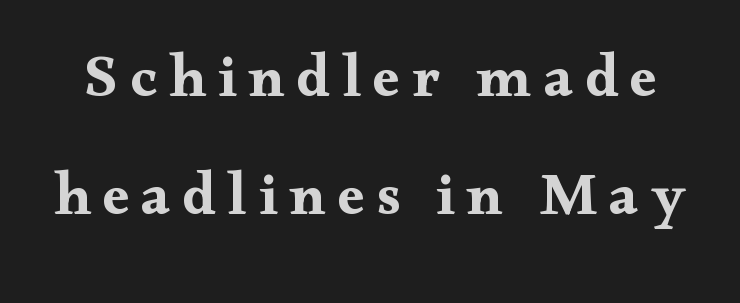
Q: Is the text bold? A: Yes.
Q: Is the text italic (slanted)? A: No, it is upright.
Q: Is the typeface a serif or a sans-serif typeface? A: Serif.
Q: Is the text underlined? A: No.
Q: Is the spacing between letters normal or unusually wide? A: Unusually wide.
Q: Is the spacing between lines tight, normal or loose? A: Loose.
Q: Width (condensed, normal, or wide)? A: Wide.
Q: Stroke contrast? A: Medium.
Q: x-height? A: Small.
Q: Monospaced? A: No.
